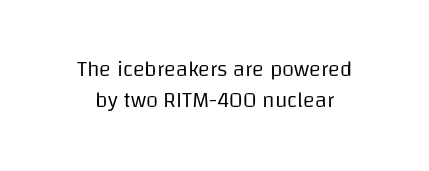
Q: Is the text bold? A: No.
Q: Is the text italic (slanted)? A: No, it is upright.
Q: Is the text underlined? A: No.
Q: How is the paragraph aligned? A: Centered.
Q: Is the spacing between letters normal or unusually wide? A: Normal.
Q: Is the spacing between lines tight, normal or loose? A: Normal.
